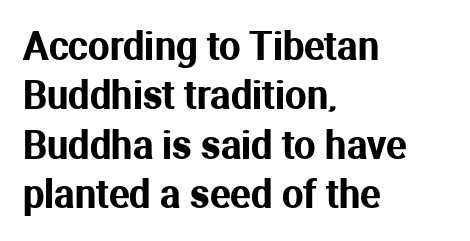
Leading: standard. Italic? Not at all — the glyphs are vertical. No extra tracking has been applied to these lines. Type style note: lacks serifs. You could not count columns in this text — the font is proportionally spaced. Honestly, there is no underline to notice here at all.
